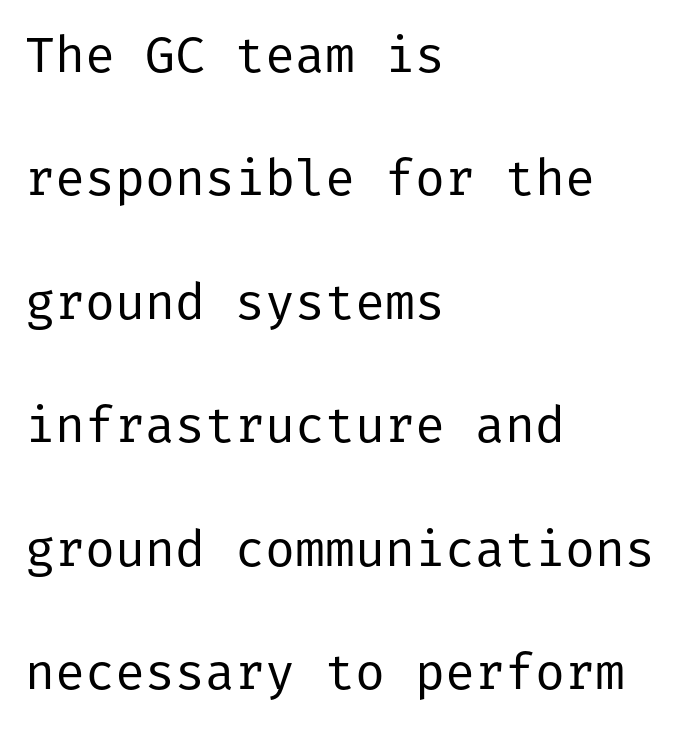
{"serif": "no", "italic": "no", "bold": "no", "weight": "regular", "width": "normal", "stroke_contrast": "low", "x_height": "medium", "underline": "no", "align": "left", "line_spacing": "loose", "line_spacing_ratio": 2.47, "letter_spacing": "normal", "letter_spacing_em": 0.0, "glyph_px": 50}
